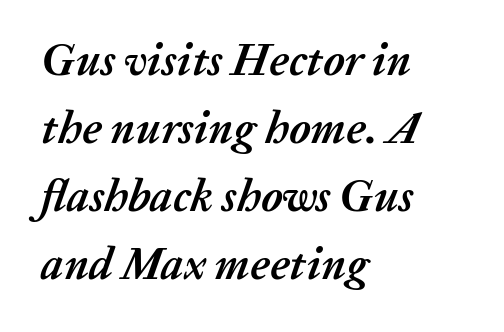
Q: Is the text bold? A: Yes.
Q: Is the text italic (slanted)? A: Yes, it leans right by about 20 degrees.
Q: Is the text underlined? A: No.
Q: How is the paragraph aligned? A: Left-aligned.
Q: Is the spacing between letters normal or unusually wide? A: Normal.
Q: Is the spacing between lines tight, normal or loose? A: Normal.
Q: Width (condensed, normal, or wide)? A: Normal.
Q: Stroke contrast? A: Medium.
Q: x-height? A: Medium.
Q: Monospaced? A: No.
